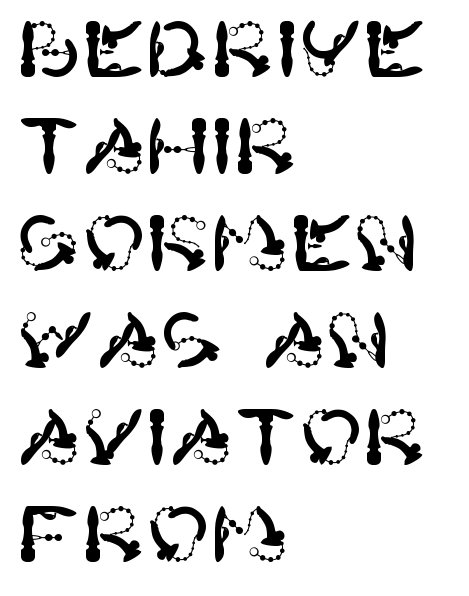
Q: Is the text italic (slanted)? A: No, it is upright.
Q: Is the typeface a serif or a sans-serif typeface? A: Sans-serif.
Q: Is the text underlined? A: No.
Q: How is the paragraph aligned? A: Left-aligned.
Q: Is the spacing between letters normal or unusually wide? A: Normal.
Q: Is the spacing between lines tight, normal or loose? A: Normal.
Q: Width (condensed, normal, or wide)? A: Normal.
Q: Stroke contrast? A: High.
Q: x-height? A: Large.
